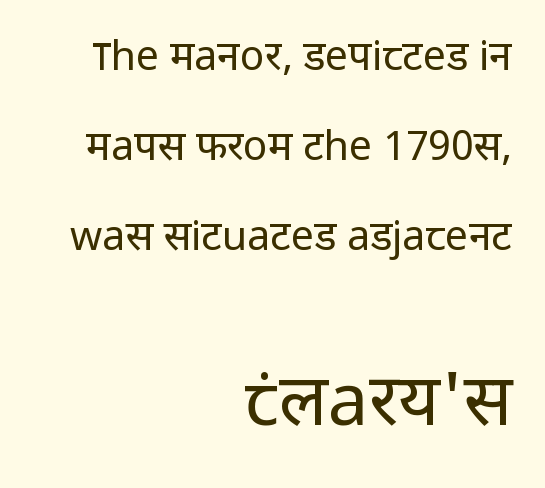
Q: Is the text bold? A: No.
Q: Is the text italic (slanted)? A: No, it is upright.
Q: Is the typeface a serif or a sans-serif typeface? A: Sans-serif.
Q: Is the text underlined? A: No.
Q: How is the paragraph aligned? A: Right-aligned.
Q: Is the spacing between letters normal or unusually wide? A: Normal.
Q: Is the spacing between lines tight, normal or loose? A: Loose.
Q: Which block of text is set in a larger size, the first (top) or the second (bottom)? A: The second (bottom) one.
Q: Width (condensed, normal, or wide)? A: Normal.
Q: Stroke contrast? A: Low.
Q: x-height? A: Medium.
Q: Monospaced? A: No.
